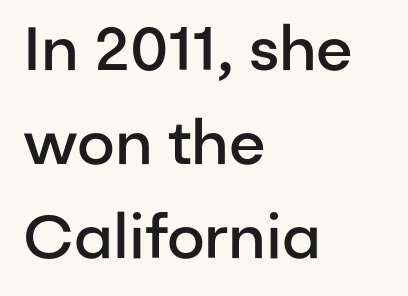
The image shows 61 px semibold sans-serif type, upright; set left-aligned, normal line spacing (1.54x), normal letter spacing, not underlined; low stroke contrast and a medium x-height.
